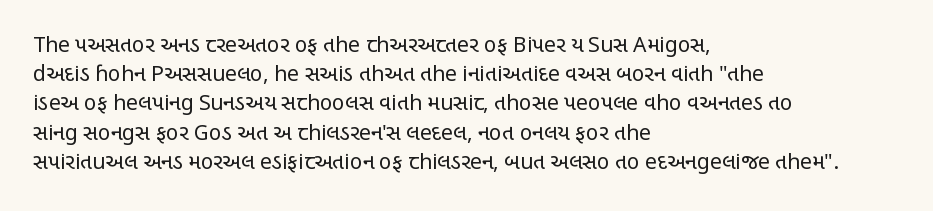
The image shows 21 px text type, upright; set left-aligned, normal line spacing (1.39x), normal letter spacing, not underlined.
